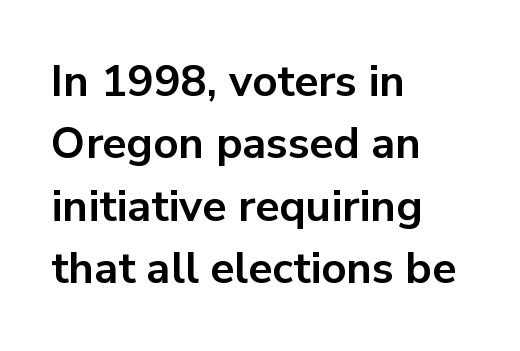
Q: Is the text bold? A: Yes.
Q: Is the text italic (slanted)? A: No, it is upright.
Q: Is the typeface a serif or a sans-serif typeface? A: Sans-serif.
Q: Is the text underlined? A: No.
Q: How is the paragraph aligned? A: Left-aligned.
Q: Is the spacing between letters normal or unusually wide? A: Normal.
Q: Is the spacing between lines tight, normal or loose? A: Normal.
Q: Width (condensed, normal, or wide)? A: Normal.
Q: Stroke contrast? A: Low.
Q: x-height? A: Medium.
Q: Monospaced? A: No.
